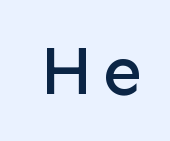
Q: Is the text italic (slanted)? A: No, it is upright.
Q: Is the typeface a serif or a sans-serif typeface? A: Sans-serif.
Q: Is the text underlined? A: No.
Q: Width (condensed, normal, or wide)? A: Normal.
Q: Stroke contrast? A: Low.
Q: x-height? A: Medium.
Q: Monospaced? A: No.
